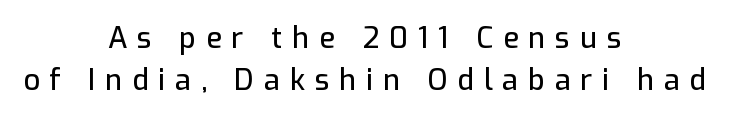
{"serif": "no", "italic": "no", "width": "normal", "stroke_contrast": "low", "x_height": "medium", "monospaced": "no", "underline": "no", "align": "center", "line_spacing": "normal", "line_spacing_ratio": 1.44, "letter_spacing": "wide", "letter_spacing_em": 0.34, "glyph_px": 29}
